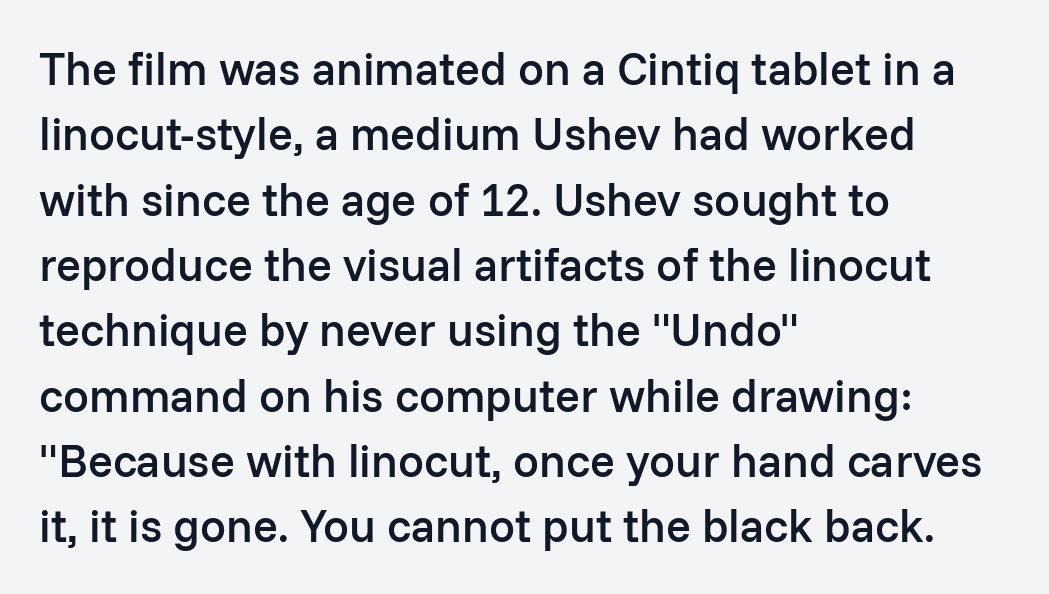
The image shows 46 px semibold sans-serif type, upright; set left-aligned, normal line spacing (1.42x), normal letter spacing, not underlined; low stroke contrast and a medium x-height.
